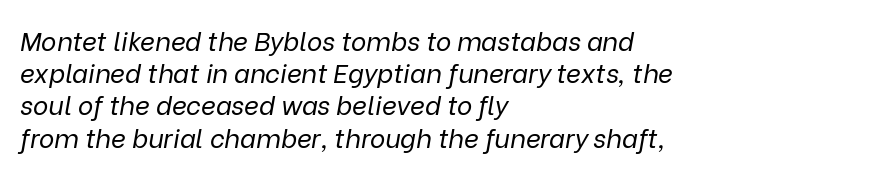
{"italic": "yes", "lean": "right", "slant_degrees": 9, "bold": "no", "underline": "no", "align": "left", "line_spacing_ratio": 1.24, "letter_spacing": "normal", "letter_spacing_em": 0.0, "glyph_px": 26}
